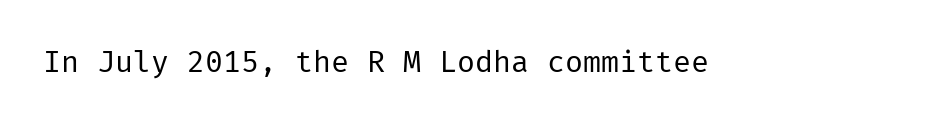
Q: Is the text bold? A: No.
Q: Is the text italic (slanted)? A: No, it is upright.
Q: Is the typeface a serif or a sans-serif typeface? A: Sans-serif.
Q: Is the text underlined? A: No.
Q: Is the spacing between letters normal or unusually wide? A: Normal.
Q: Width (condensed, normal, or wide)? A: Normal.
Q: Stroke contrast? A: Low.
Q: x-height? A: Medium.
